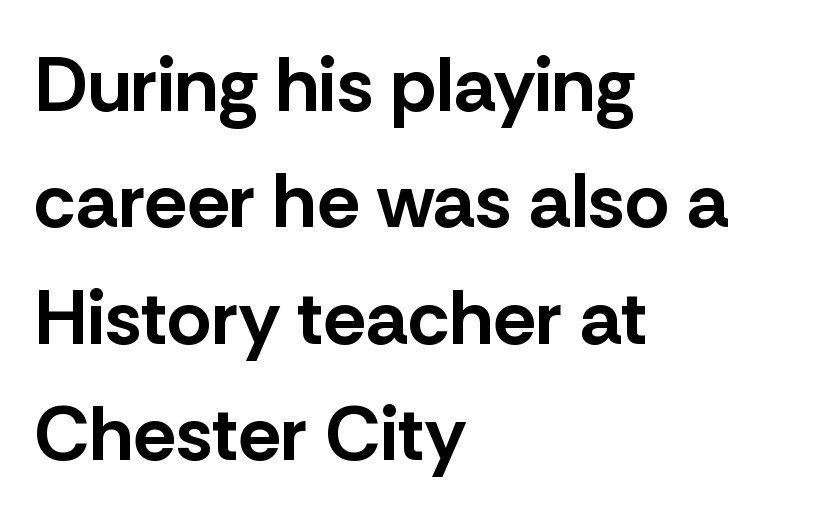
{"serif": "no", "italic": "no", "bold": "yes", "weight": "bold", "width": "normal", "stroke_contrast": "low", "x_height": "medium", "monospaced": "no", "underline": "no", "align": "left", "line_spacing": "normal", "line_spacing_ratio": 1.51, "letter_spacing": "normal", "letter_spacing_em": 0.0, "glyph_px": 77}
